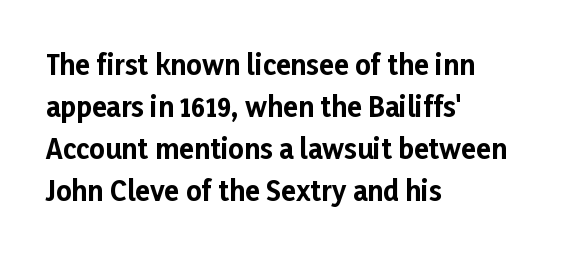
Nothing unusual about the tracking: characters are spaced as the font intends. Layout note: lines flush left. Does the lettering tilt? It doesn't — this is upright. The characters look thick and weighty, a clear bold. If you measured baseline to baseline, you'd find a middling distance. Underlining? Definitely not there.
